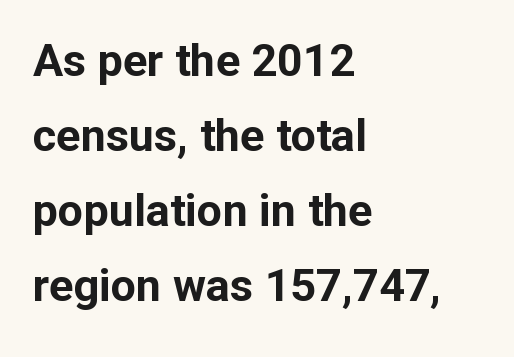
Only glyphs here, with clear space below each row. In terms of posture, this sample is upright. Left-aligned paragraph, ragged on the right. The letters sit at their default tracking, neither squeezed nor spread. Summary of weight: heavy, a full bold.
